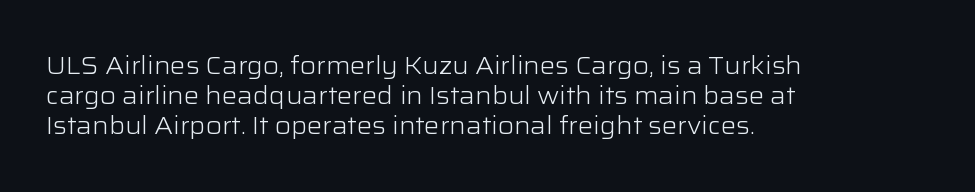
Q: Is the text bold? A: No.
Q: Is the text italic (slanted)? A: No, it is upright.
Q: Is the text underlined? A: No.
Q: How is the paragraph aligned? A: Left-aligned.
Q: Is the spacing between letters normal or unusually wide? A: Normal.
Q: Is the spacing between lines tight, normal or loose? A: Normal.
